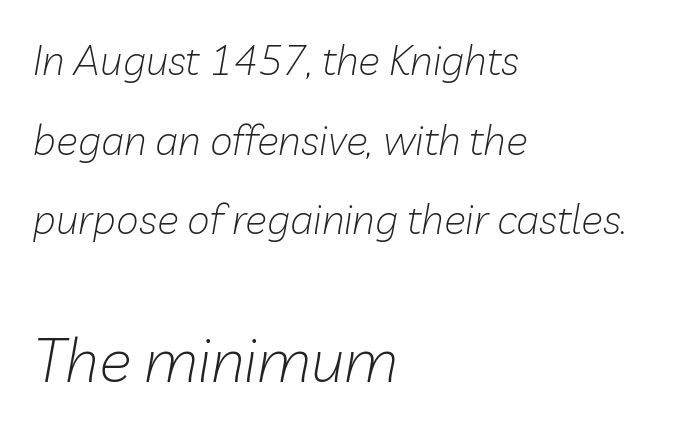
This rendering features lettering with no underline. The letters sit at their default tracking, neither squeezed nor spread. No chunkiness to these letters — they're not bold. Each new line begins a long way beneath the previous one. Character size in the trailing block exceeds that of the leading block. This sample has the flowing, uneven cadence of proportional lettering.
